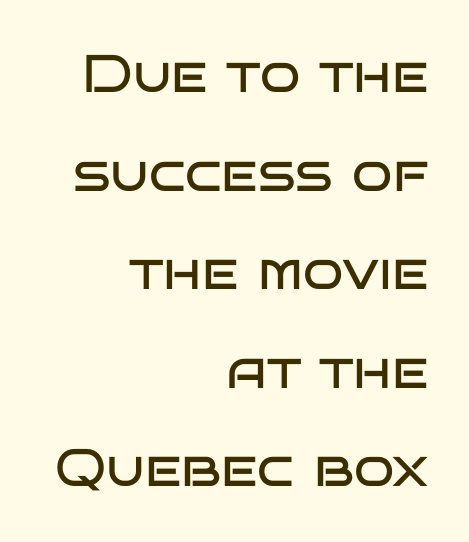
Q: Is the text bold? A: No.
Q: Is the text italic (slanted)? A: No, it is upright.
Q: Is the typeface a serif or a sans-serif typeface? A: Sans-serif.
Q: Is the text underlined? A: No.
Q: How is the paragraph aligned? A: Right-aligned.
Q: Is the spacing between letters normal or unusually wide? A: Normal.
Q: Width (condensed, normal, or wide)? A: Wide.
Q: Stroke contrast? A: Low.
Q: x-height? A: Large.
Q: Monospaced? A: No.
